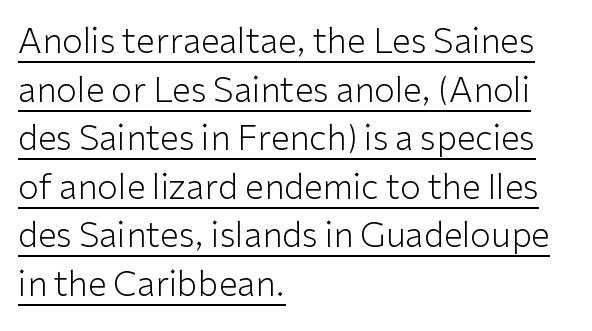
{"serif": "no", "italic": "no", "bold": "no", "weight": "light", "width": "normal", "stroke_contrast": "low", "x_height": "medium", "monospaced": "no", "underline": "yes", "align": "left", "line_spacing": "normal", "line_spacing_ratio": 1.43, "letter_spacing": "normal", "letter_spacing_em": 0.0, "glyph_px": 34}
